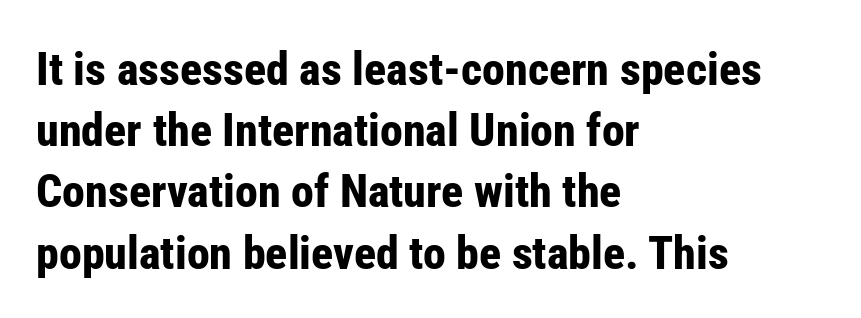
{"serif": "no", "italic": "no", "bold": "yes", "weight": "bold", "width": "condensed", "stroke_contrast": "low", "x_height": "medium", "monospaced": "no", "underline": "no", "align": "left", "line_spacing": "normal", "line_spacing_ratio": 1.33, "letter_spacing": "normal", "letter_spacing_em": 0.0, "glyph_px": 46}
